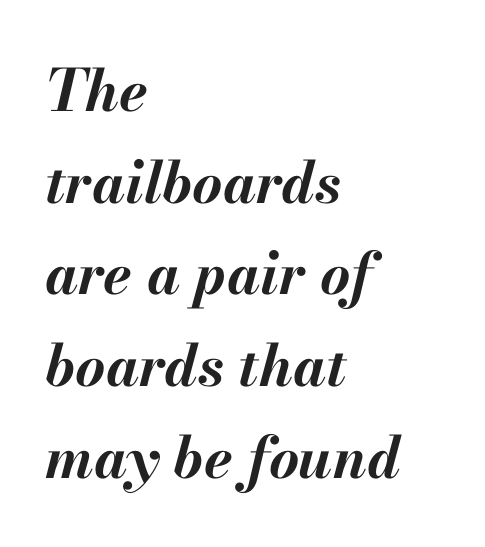
Rule under the text: the space is simply empty. Inter-character spacing is left at the font's built-in metrics. Compared with an ordinary text face, these strokes are far heavier — a full bold. Think of a printed novel: that variable character pitch is what you see here. Caption: multi-line text, flush left, ragged right.
